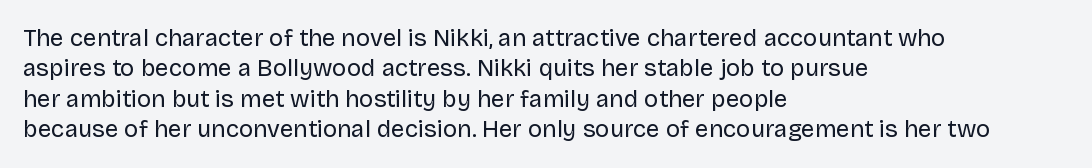
The type sits square on the baseline with zero lean. Only glyphs here, with clear space below each row. This sample is left-justified, so line endings fall wherever the words run out. Nothing unusual about the tracking: characters are spaced as the font intends. No extra ink here — the face is not bold.
